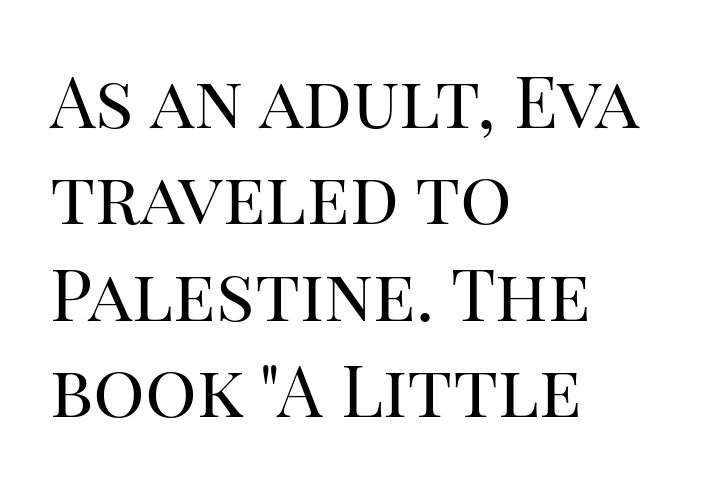
Q: Is the text bold? A: No.
Q: Is the text italic (slanted)? A: No, it is upright.
Q: Is the typeface a serif or a sans-serif typeface? A: Serif.
Q: Is the text underlined? A: No.
Q: How is the paragraph aligned? A: Left-aligned.
Q: Is the spacing between letters normal or unusually wide? A: Normal.
Q: Is the spacing between lines tight, normal or loose? A: Normal.
Q: Width (condensed, normal, or wide)? A: Normal.
Q: Stroke contrast? A: High.
Q: x-height? A: Large.
Q: Monospaced? A: No.
